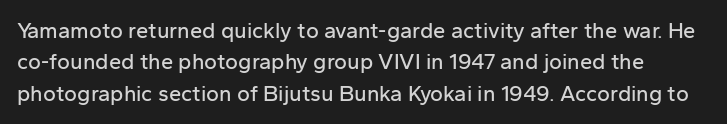
The image shows 22 px text type, upright; set normal line spacing (1.43x), normal letter spacing, not underlined.
